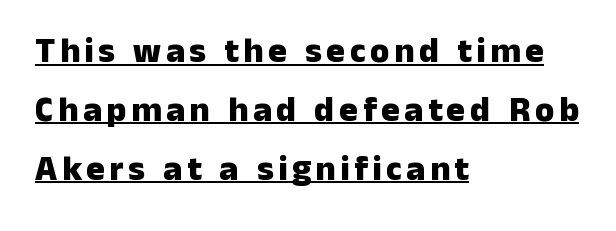
The font is running at its bold setting. The axis of the letterforms is exactly vertical. Regular leading. Visually the block forms a straight wall on the left and a jagged coastline on the right. Do the characters align in a grid? No, the font is proportional. Has an underline been added? It has.
